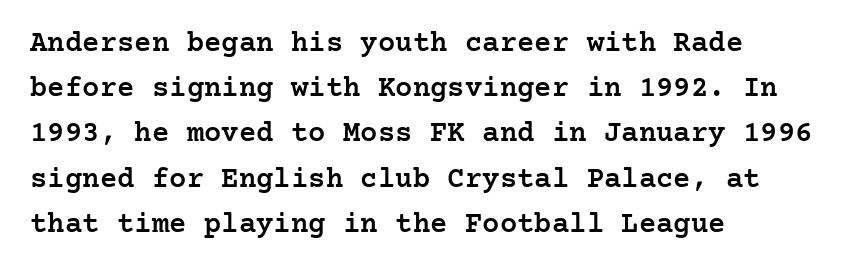
The image shows 29 px semibold serif type, upright; set left-aligned, normal line spacing (1.56x), normal letter spacing, not underlined; low stroke contrast and a medium x-height.
